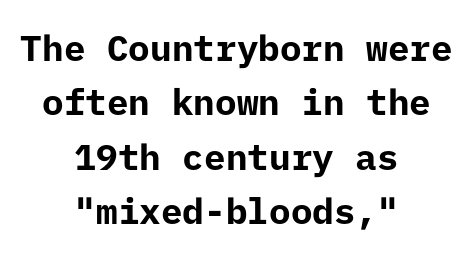
The image shows 36 px bold sans-serif type, upright; set centered, normal line spacing (1.51x), normal letter spacing, not underlined; low stroke contrast and a medium x-height.
